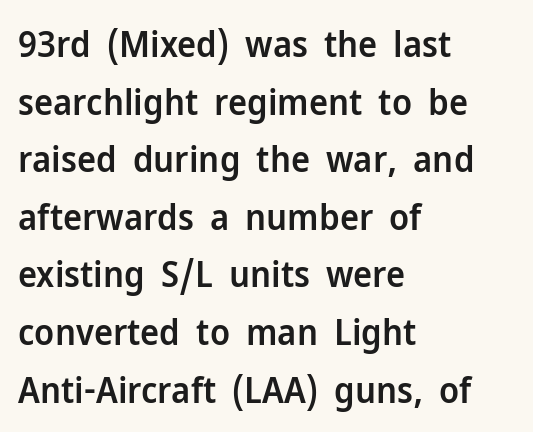
Looks like regular typesetting: each glyph gets only the width it needs. Alignment: flush left. Descenders are the only things crossing below the line. The type family on display is of the sans-serif kind. These words are printed semibold, heavier than regular yet not bold.
